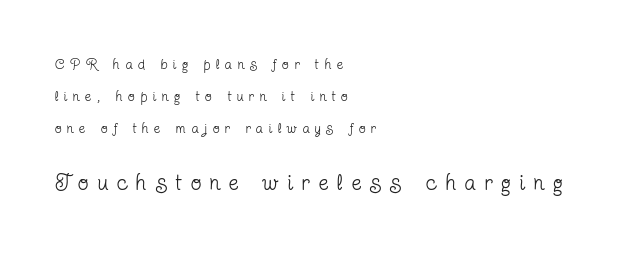
One-word summary of the alignment: left. The letters stand upright; this is a roman face. This rendering features lettering with no underline. No chunkiness to these letters — they're not bold. In terms of leading, this rendering errs on the spacious side. These lines have a slow, spaced-out rhythm from letter to letter.
